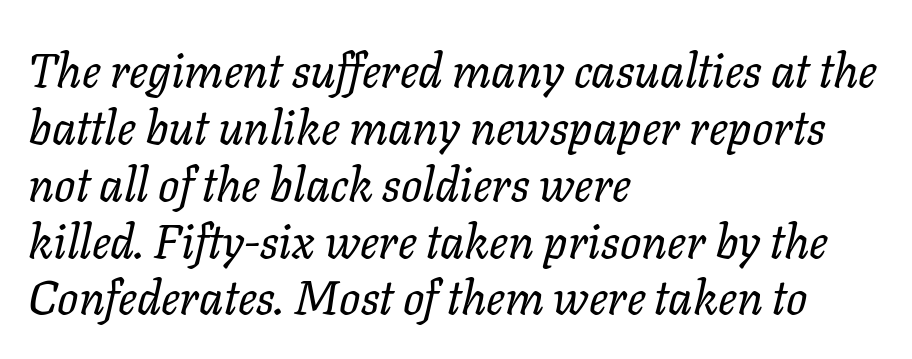
These lines are rendered in a variable-pitch font. Letters rest on an invisible, unmarked baseline. Tracking value appears to be zero — textbook default spacing. On a weight scale, this lands at 450 or below.
